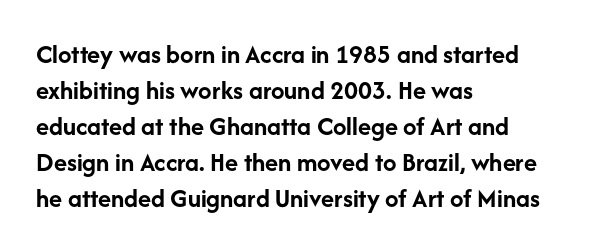
Is there much room between lines? A standard amount, neither cramped nor airy. This rendering features lettering with no underline. The typography opts for an upright posture over an oblique one. Standard letterfit; no display-style spreading of the glyphs. Line starts are locked; line ends wander. Heavy-handed strokes throughout: this text is bold.
